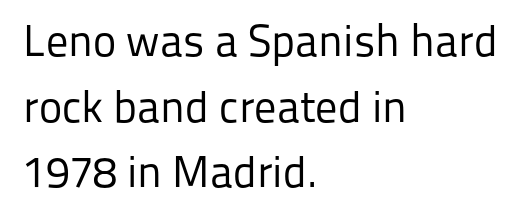
Q: Is the text bold? A: No.
Q: Is the text italic (slanted)? A: No, it is upright.
Q: Is the typeface a serif or a sans-serif typeface? A: Sans-serif.
Q: Is the text underlined? A: No.
Q: How is the paragraph aligned? A: Left-aligned.
Q: Is the spacing between letters normal or unusually wide? A: Normal.
Q: Is the spacing between lines tight, normal or loose? A: Normal.
Q: Width (condensed, normal, or wide)? A: Normal.
Q: Stroke contrast? A: Low.
Q: x-height? A: Medium.
Q: Monospaced? A: No.
